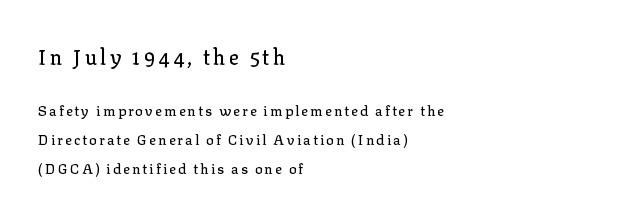
Q: Is the text italic (slanted)? A: No, it is upright.
Q: Is the text underlined? A: No.
Q: How is the paragraph aligned? A: Left-aligned.
Q: Is the spacing between lines tight, normal or loose? A: Loose.
Q: Which block of text is set in a larger size, the first (top) or the second (bottom)? A: The first (top) one.
